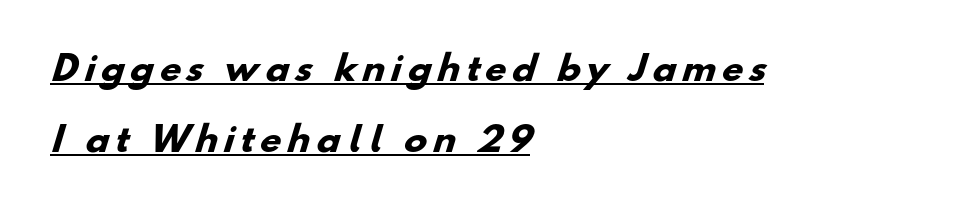
{"serif": "no", "bold": "yes", "weight": "heavy", "width": "normal", "stroke_contrast": "low", "x_height": "small", "monospaced": "no", "underline": "yes", "align": "left", "line_spacing": "loose", "line_spacing_ratio": 2.09, "glyph_px": 34}
